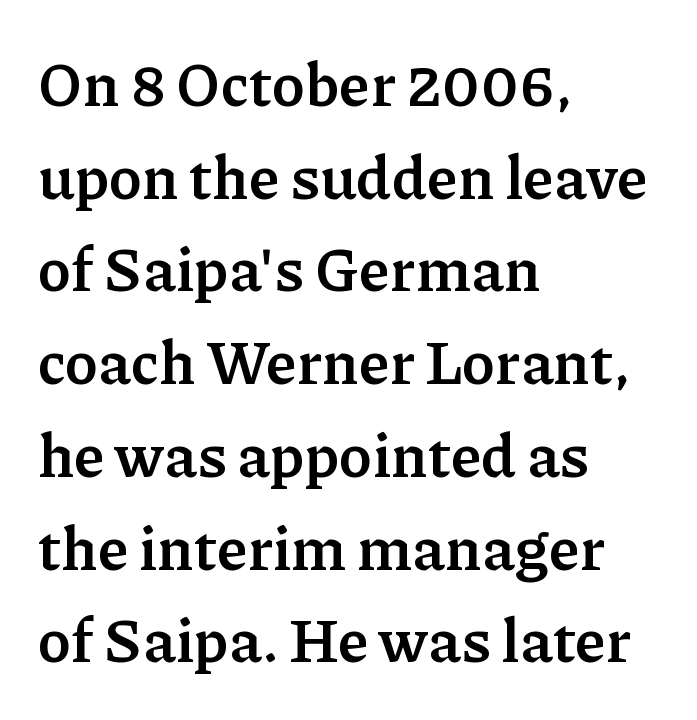
{"serif": "yes", "italic": "no", "bold": "yes", "weight": "semibold", "width": "normal", "stroke_contrast": "low", "x_height": "medium", "monospaced": "no", "underline": "no", "align": "left", "line_spacing": "normal", "line_spacing_ratio": 1.52, "letter_spacing": "normal", "letter_spacing_em": 0.0, "glyph_px": 61}
